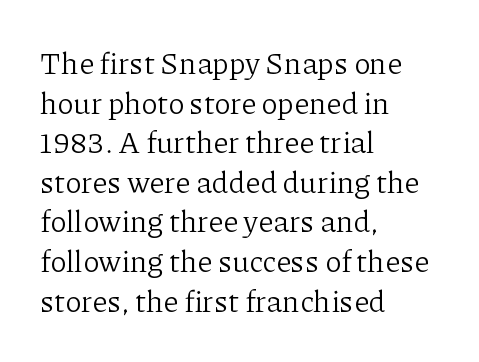
{"serif": "yes", "italic": "no", "bold": "no", "weight": "light", "width": "normal", "stroke_contrast": "low", "x_height": "medium", "monospaced": "no", "underline": "no", "align": "left", "line_spacing": "normal", "line_spacing_ratio": 1.32, "letter_spacing": "normal", "letter_spacing_em": 0.0, "glyph_px": 30}
